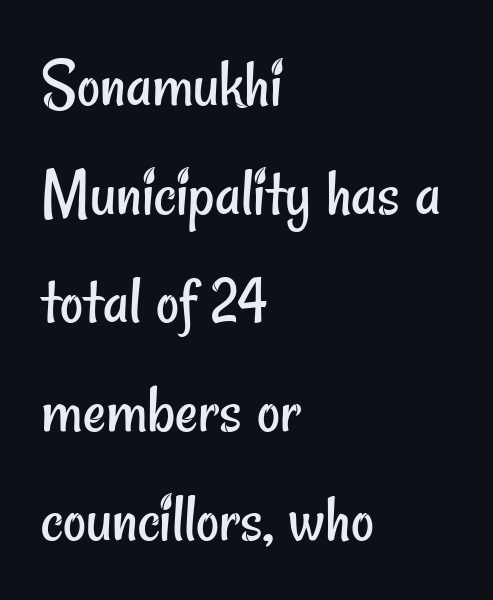
The image shows 71 px regular-weight, condensed sans-serif type; set left-aligned, normal line spacing (1.53x), normal letter spacing, not underlined; low stroke contrast and a small x-height.
